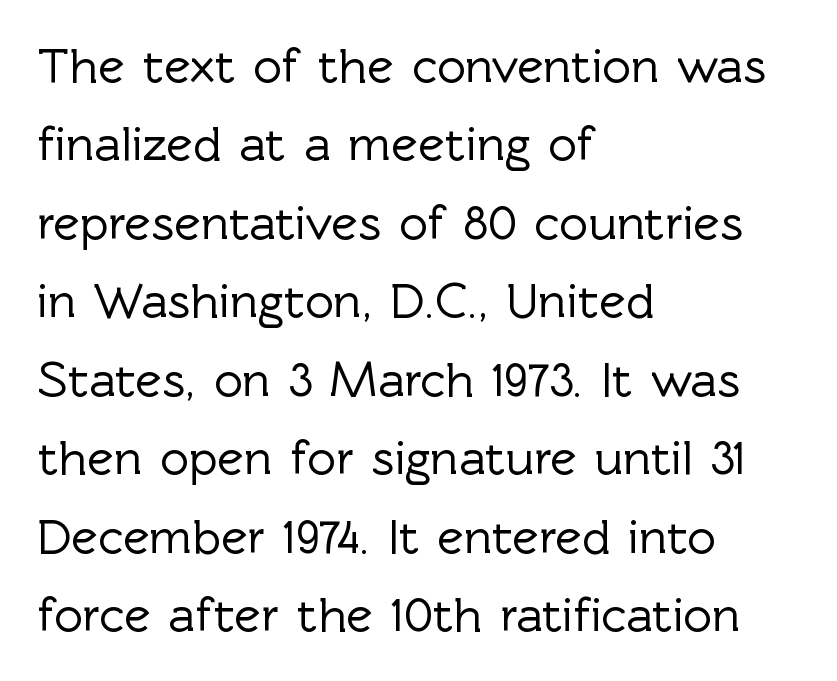
Clear beneath every line of the passage. These lines are composed in type without serifs. Regular leading. No italicization has been applied; the sample stays upright. The rag falls on the right side of this text block.
